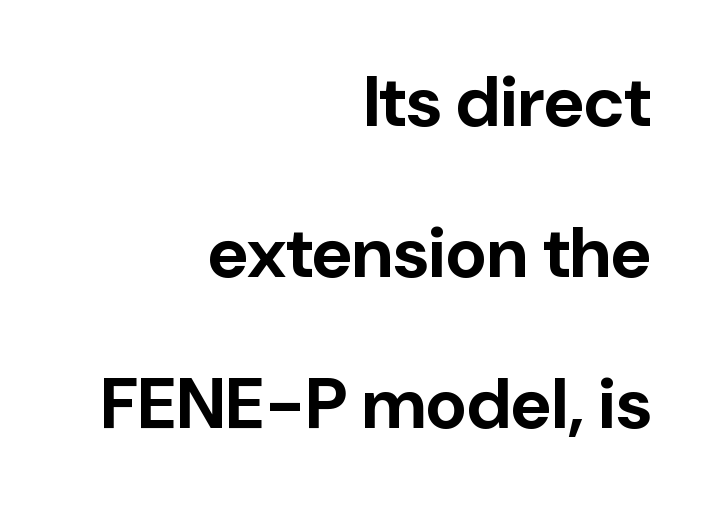
A typesetter would call this proportional, since set widths differ per character. The font's upright variant was chosen for this text. The paragraph shown leans on its right margin. The gaps between neighbouring characters are ordinary and unremarkable.
